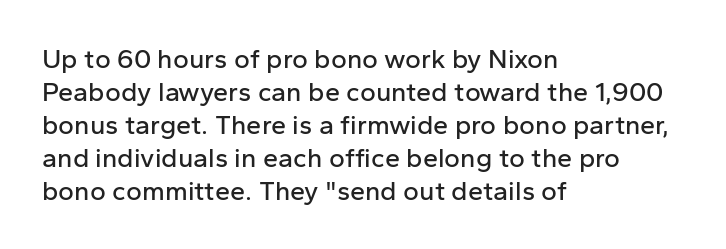
No extra tracking has been applied to these lines. Check the space under the baseline: it is left empty. The font's upright variant was chosen for this text. Casual observation: everything's shoved over to the left.
